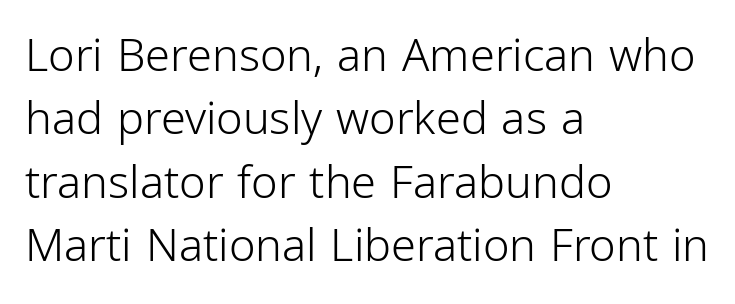
Casual observation: everything's shoved over to the left. The passage shown has conventional tracking throughout. Whoever set this chose a conventional vertical rhythm. Is this a fixed-width face? No — the glyphs have proportional, varying widths.
